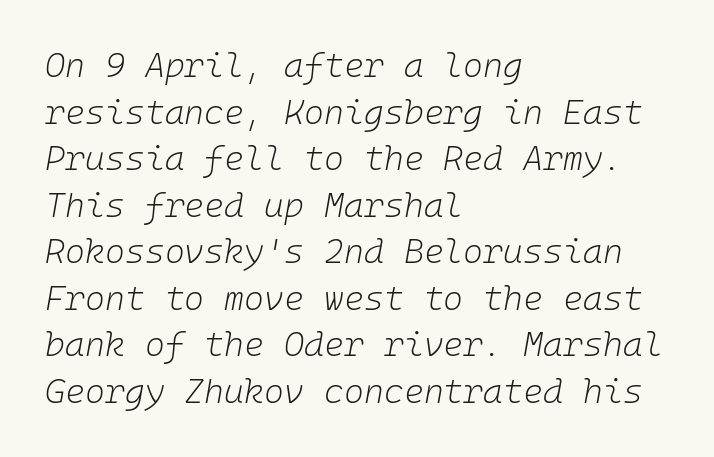
Unmarked baselines from the first word to the last. Caption: face not bold, strokes unweighted. The setting favours the left margin, as ordinary paragraphs usually do. Baseline-to-baseline distance is the conventional proportion of letter height. Each word holds together tightly as a unit, with standard inter-letter gaps. Is the type slanted? Yes — the strokes lean at a clear angle.
